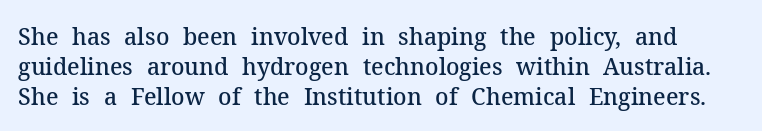
{"italic": "no", "bold": "semi", "underline": "no", "line_spacing": "normal", "line_spacing_ratio": 1.31, "letter_spacing": "normal", "letter_spacing_em": 0.0, "glyph_px": 23}
